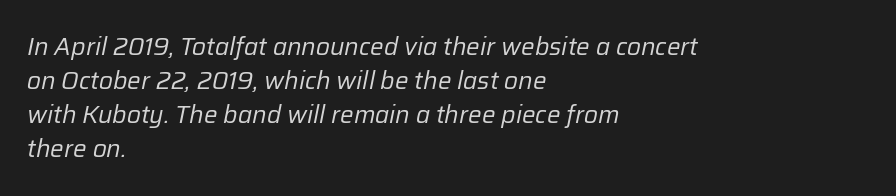
These lines stack with their left ends in a neat column. Default kerning and tracking; the words read as compact shapes. The space between consecutive lines is moderate. Underline: absent. The passage shown is not bold in any degree. Rendered with sloped, italic letterforms.
